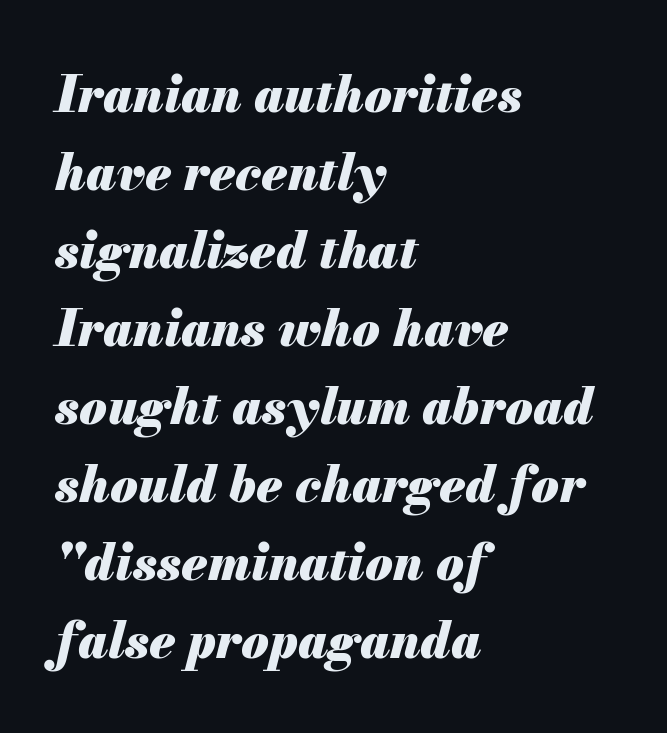
As a designer I'd log this as weight 700, bold. Visually the block forms a straight wall on the left and a jagged coastline on the right. Leading: standard. The face used here is proportionally spaced, like ordinary book or web type. Between one letter and the next there's only the usual sliver of space.
